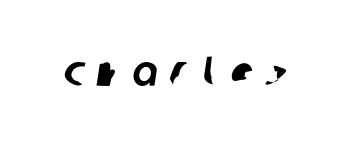
{"serif": "no", "width": "normal", "stroke_contrast": "low", "x_height": "large", "monospaced": "no", "underline": "no", "letter_spacing": "wide", "letter_spacing_em": 0.29, "glyph_px": 42}
